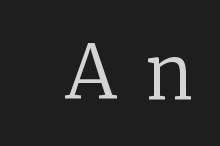
{"serif": "yes", "italic": "no", "bold": "no", "weight": "regular", "width": "normal", "stroke_contrast": "low", "x_height": "medium", "monospaced": "no", "underline": "no", "letter_spacing": "wide", "letter_spacing_em": 0.4, "glyph_px": 73}
